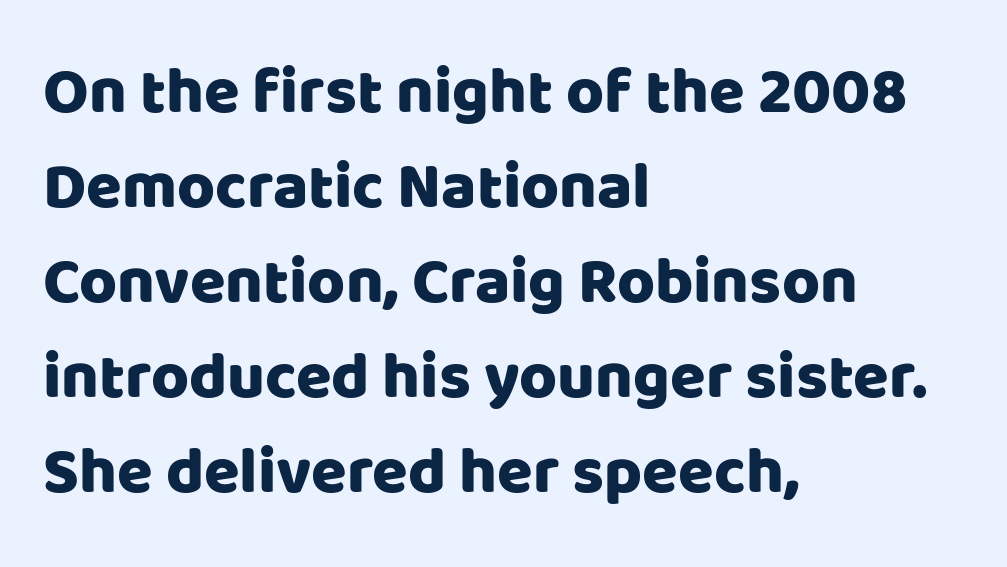
The image shows 65 px sans-serif type, upright; set left-aligned, normal line spacing (1.46x), normal letter spacing, not underlined; low stroke contrast and a large x-height.
